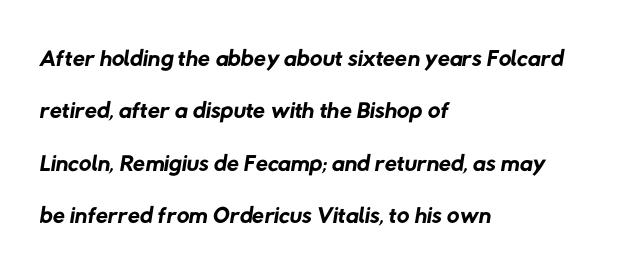
The image shows 35 px regular-weight sans-serif type; set left-aligned, normal line spacing (1.5x), normal letter spacing, not underlined; low stroke contrast and a medium x-height.
